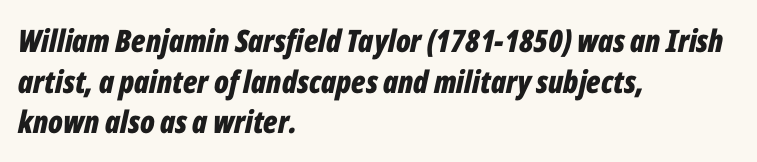
Q: Is the text bold? A: Yes.
Q: Is the text italic (slanted)? A: Yes, it leans right by about 12 degrees.
Q: Is the text underlined? A: No.
Q: How is the paragraph aligned? A: Left-aligned.
Q: Is the spacing between letters normal or unusually wide? A: Normal.
Q: Is the spacing between lines tight, normal or loose? A: Normal.
Q: Width (condensed, normal, or wide)? A: Condensed.
Q: Stroke contrast? A: Low.
Q: x-height? A: Medium.
Q: Monospaced? A: No.
